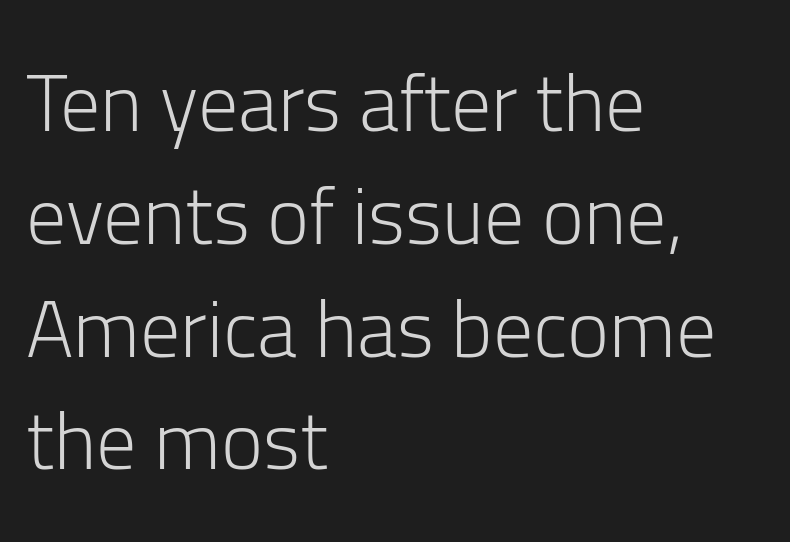
Letters rest on an invisible, unmarked baseline. A normal amount of white space separates one row of letters from the next. Caption: standard tracking, unaltered. Heaviness? Minimal to ordinary, like unemphasized prose. The axis of the letterforms is exactly vertical.
